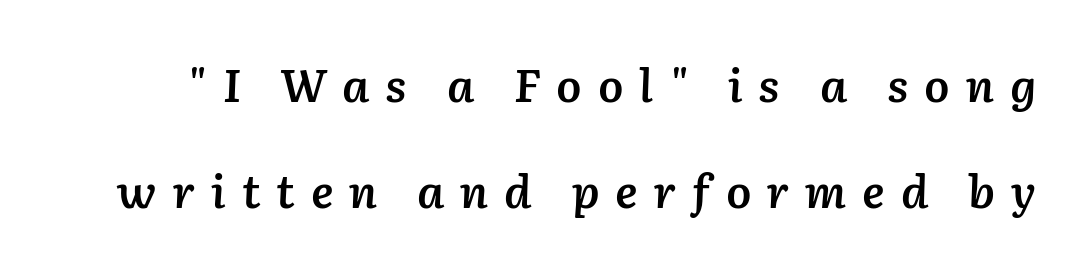
The image shows 45 px semibold type, italic (leaning right); set loose line spacing (2.36x), unusually wide letter spacing (+0.35 em), not underlined; low stroke contrast and a medium x-height.
